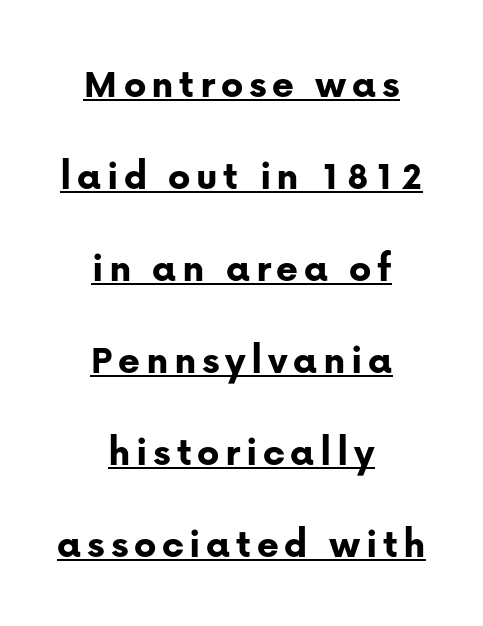
{"serif": "no", "italic": "no", "bold": "yes", "weight": "bold", "width": "normal", "stroke_contrast": "low", "x_height": "medium", "monospaced": "no", "underline": "yes", "align": "center", "line_spacing": "loose", "line_spacing_ratio": 2.19, "glyph_px": 42}
